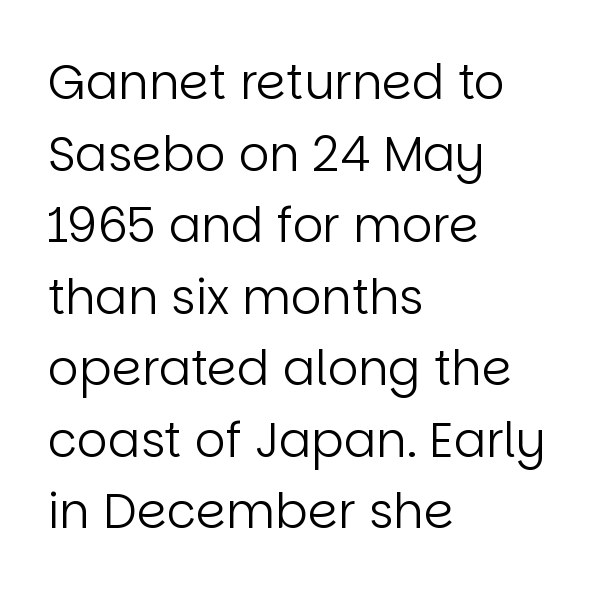
The image shows 48 px regular-weight sans-serif type, upright; set left-aligned, normal line spacing (1.49x), normal letter spacing, not underlined; low stroke contrast and a large x-height.
